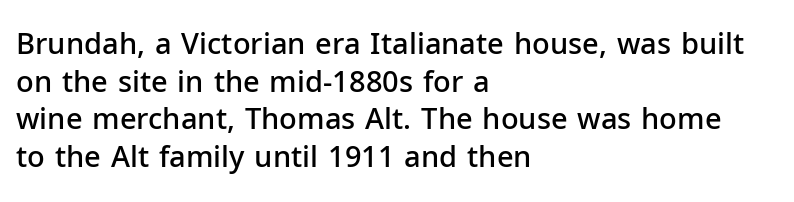
Notice how the passage keeps a crisp vertical edge on the left only. Stroke terminals: plain, sans-serif. Ordinary non-slanted type is in use. Default kerning and tracking; the words read as compact shapes. What's the leading like? Ordinary, nothing unusual. Note the varied advance widths — an 'i' is clearly narrower than an 'm'.
